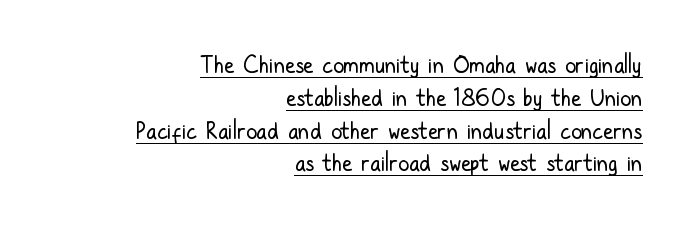
{"italic": "no", "bold": "no", "underline": "yes", "align": "right", "line_spacing": "normal", "line_spacing_ratio": 1.49, "letter_spacing": "normal", "letter_spacing_em": 0.0, "glyph_px": 22}
